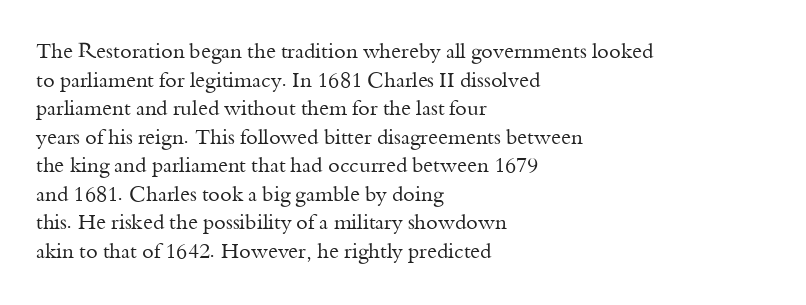
{"italic": "no", "bold": "no", "underline": "no", "align": "left", "line_spacing": "normal", "line_spacing_ratio": 1.36, "letter_spacing": "normal", "letter_spacing_em": 0.0, "glyph_px": 21}
